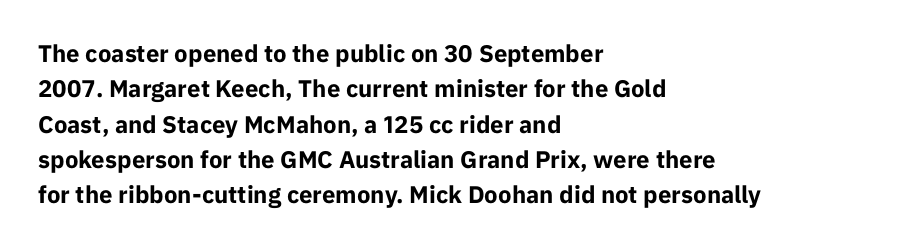
The image shows 24 px bold type, upright; set left-aligned, normal line spacing (1.47x), normal letter spacing, not underlined.
